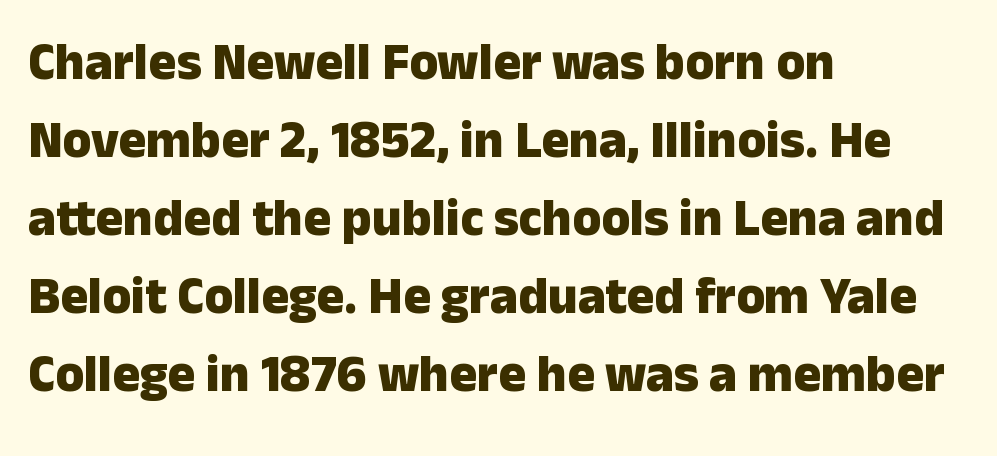
The image shows 52 px heavy sans-serif type, upright; set left-aligned, normal line spacing (1.5x), normal letter spacing, not underlined; low stroke contrast and a medium x-height.
